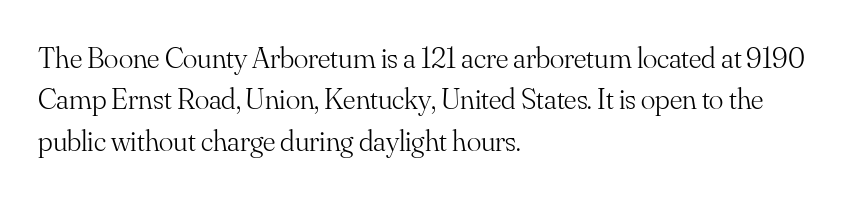
Q: Is the text bold? A: No.
Q: Is the text italic (slanted)? A: No, it is upright.
Q: Is the typeface a serif or a sans-serif typeface? A: Serif.
Q: Is the text underlined? A: No.
Q: How is the paragraph aligned? A: Left-aligned.
Q: Is the spacing between letters normal or unusually wide? A: Normal.
Q: Is the spacing between lines tight, normal or loose? A: Normal.
Q: Width (condensed, normal, or wide)? A: Normal.
Q: Stroke contrast? A: Medium.
Q: x-height? A: Small.
Q: Monospaced? A: No.
